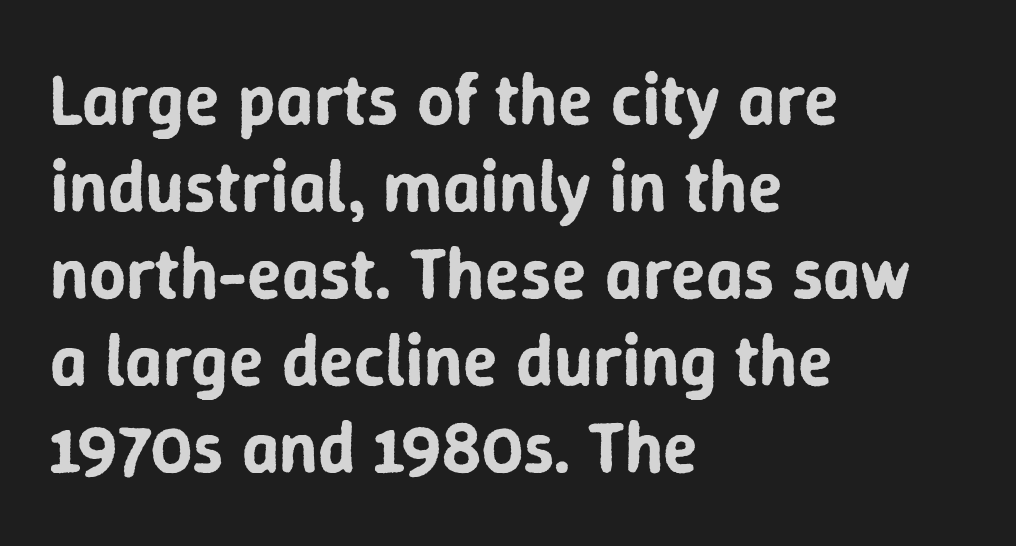
Q: Is the text italic (slanted)? A: No, it is upright.
Q: Is the typeface a serif or a sans-serif typeface? A: Sans-serif.
Q: Is the text underlined? A: No.
Q: How is the paragraph aligned? A: Left-aligned.
Q: Is the spacing between letters normal or unusually wide? A: Normal.
Q: Width (condensed, normal, or wide)? A: Normal.
Q: Stroke contrast? A: Low.
Q: x-height? A: Medium.
Q: Monospaced? A: No.
